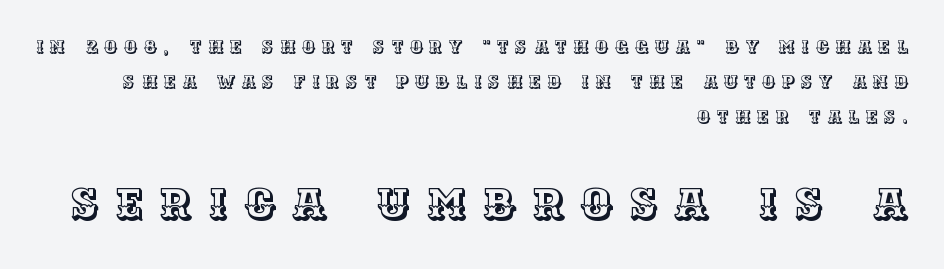
Q: Is the text italic (slanted)? A: No, it is upright.
Q: Is the text underlined? A: No.
Q: How is the paragraph aligned? A: Right-aligned.
Q: Is the spacing between letters normal or unusually wide? A: Unusually wide.
Q: Is the spacing between lines tight, normal or loose? A: Loose.
Q: Which block of text is set in a larger size, the first (top) or the second (bottom)? A: The second (bottom) one.
Q: Width (condensed, normal, or wide)? A: Normal.
Q: x-height? A: Large.
Q: Monospaced? A: No.
